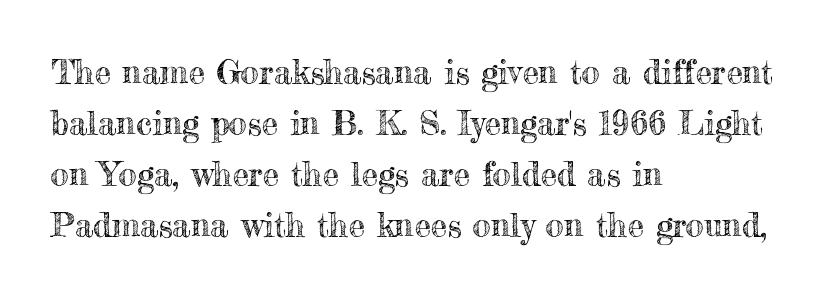
Is there much room between lines? A standard amount, neither cramped nor airy. This is the regular roman posture of the typeface. Default kerning and tracking; the words read as compact shapes. The ragged edge is on the right, which tells us the setting is flush left.
